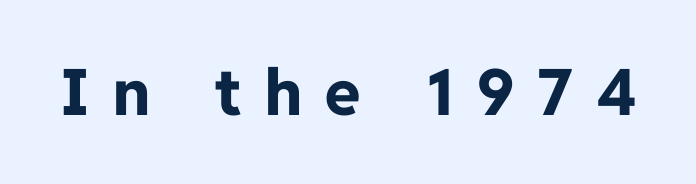
{"serif": "no", "italic": "no", "bold": "yes", "weight": "bold", "width": "normal", "stroke_contrast": "low", "x_height": "medium", "monospaced": "no", "underline": "no", "letter_spacing": "wide", "letter_spacing_em": 0.37, "glyph_px": 64}
